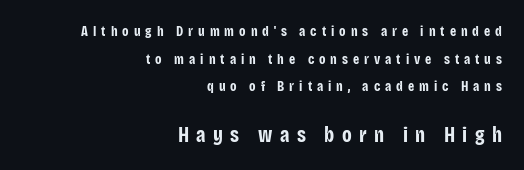
{"italic": "no", "bold": "yes", "underline": "no", "align": "right", "line_spacing": "loose", "line_spacing_ratio": 1.98, "letter_spacing": "wide", "letter_spacing_em": 0.35, "larger_block": "second", "size_ratio": 1.5, "glyph_px": 21}
